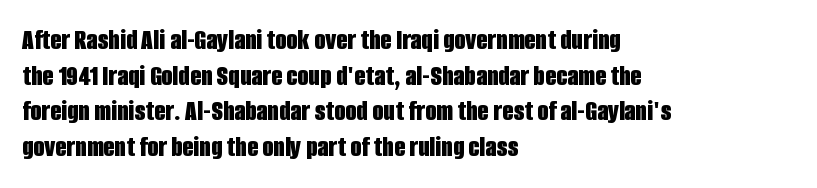
The image shows 29 px bold, condensed sans-serif type, upright; set left-aligned, line spacing 1.23x, normal letter spacing, not underlined; low stroke contrast and a large x-height.
